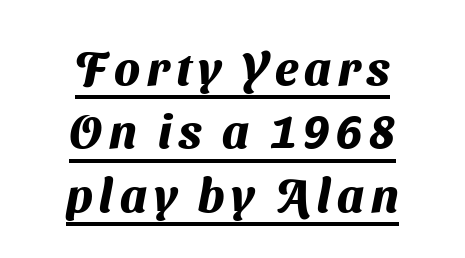
The image shows 47 px heavy sans-serif type; set centered, normal line spacing (1.35x), underlined; medium stroke contrast and a medium x-height.
